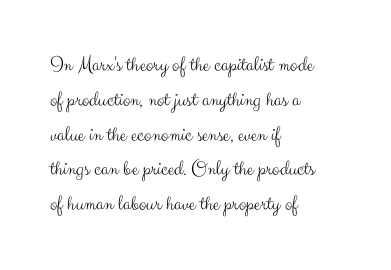
All the whitespace from short lines collects on the right. No extra tracking has been applied to these lines. The space beneath each line is pristine and unruled. Vertical stems look standard width or narrower in stroke.
